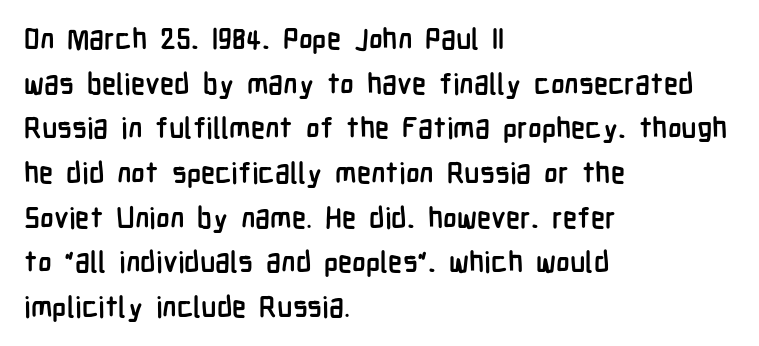
Q: Is the text bold? A: Yes.
Q: Is the text italic (slanted)? A: No, it is upright.
Q: Is the typeface a serif or a sans-serif typeface? A: Sans-serif.
Q: Is the text underlined? A: No.
Q: How is the paragraph aligned? A: Left-aligned.
Q: Is the spacing between letters normal or unusually wide? A: Normal.
Q: Is the spacing between lines tight, normal or loose? A: Normal.
Q: Width (condensed, normal, or wide)? A: Condensed.
Q: Stroke contrast? A: Low.
Q: x-height? A: Medium.
Q: Monospaced? A: No.
